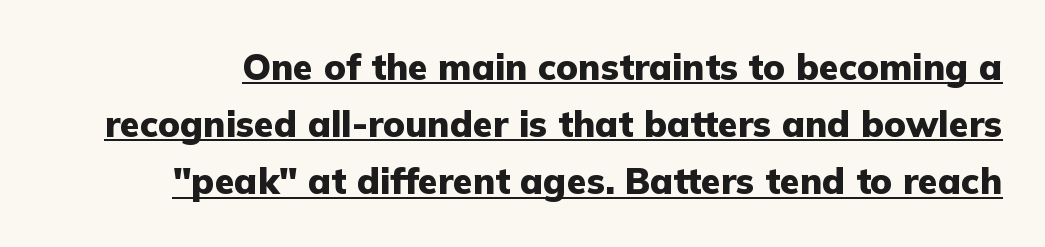
The letters are bold, with thick, heavy strokes. The passage shown is typeset with a sans-serif family. Here the designer chose a conventional face with non-uniform glyph widths. Each word holds together tightly as a unit, with standard inter-letter gaps. A roman cut, with each character standing at attention. Compared with undecorated copy, this sample adds a rule below the words.
